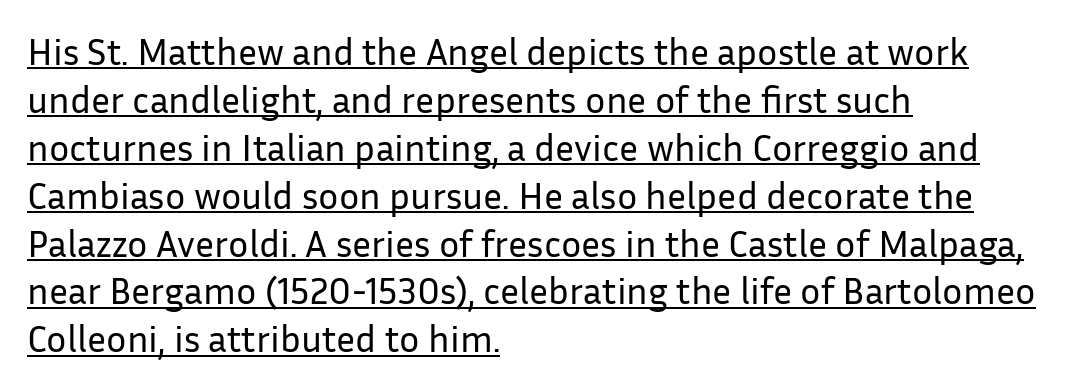
The image shows 38 px regular-weight sans-serif type, upright; set left-aligned, normal line spacing (1.26x), normal letter spacing, underlined; low stroke contrast and a medium x-height.
